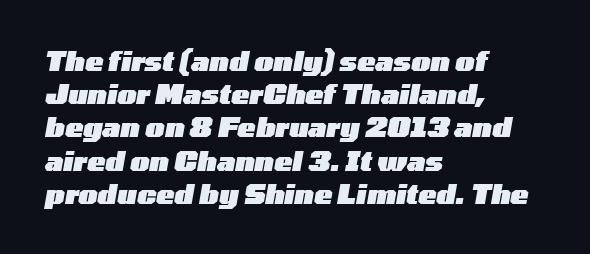
Q: Is the text bold? A: Yes.
Q: Is the text italic (slanted)? A: Yes, it leans right by about 10 degrees.
Q: Is the text underlined? A: No.
Q: How is the paragraph aligned? A: Left-aligned.
Q: Is the spacing between letters normal or unusually wide? A: Normal.
